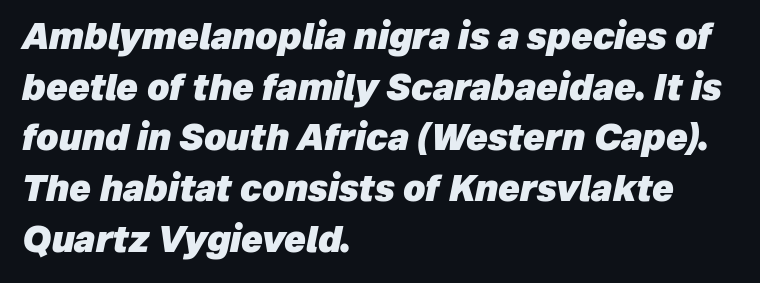
Q: Is the text bold? A: Yes.
Q: Is the text italic (slanted)? A: Yes, it leans right by about 12 degrees.
Q: Is the text underlined? A: No.
Q: How is the paragraph aligned? A: Left-aligned.
Q: Is the spacing between letters normal or unusually wide? A: Normal.
Q: Is the spacing between lines tight, normal or loose? A: Normal.
Q: Width (condensed, normal, or wide)? A: Normal.
Q: Stroke contrast? A: Low.
Q: x-height? A: Medium.
Q: Monospaced? A: No.
